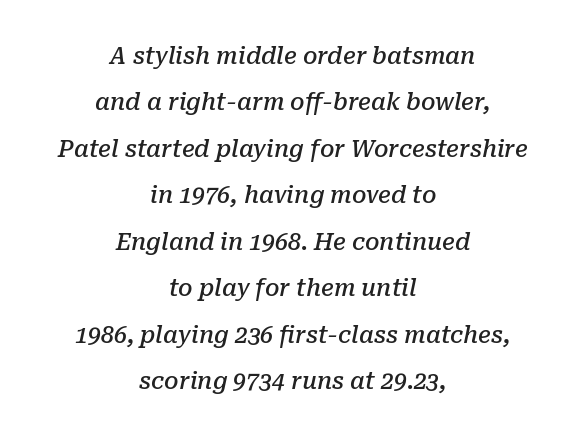
Q: Is the text bold? A: Semi-bold.
Q: Is the text italic (slanted)? A: Yes, it leans right by about 10 degrees.
Q: Is the text underlined? A: No.
Q: How is the paragraph aligned? A: Centered.
Q: Is the spacing between letters normal or unusually wide? A: Normal.
Q: Is the spacing between lines tight, normal or loose? A: Loose.
